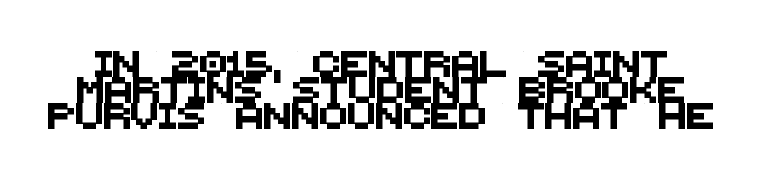
Q: Is the text underlined? A: No.
Q: Is the spacing between letters normal or unusually wide? A: Normal.
Q: Is the spacing between lines tight, normal or loose? A: Tight.
